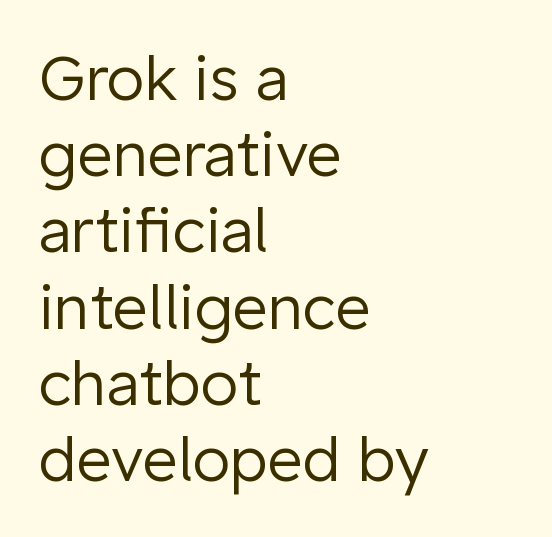
Regarding serifs, this sample does without them. Each stroke keeps to a modest, everyday thickness or less. Type without underlining. These lines were composed using upright roman letters. Do the characters align in a grid? No, the font is proportional. There is no visible air inserted between adjacent glyphs.
